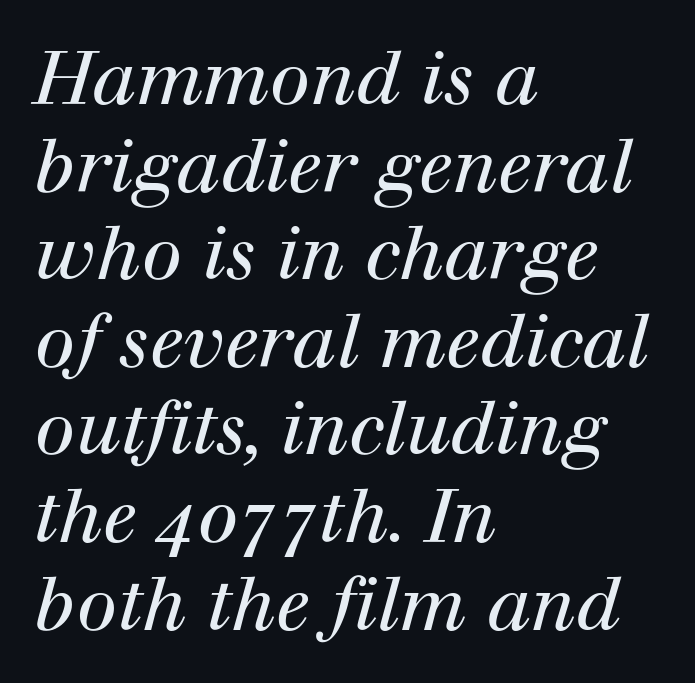
Q: Is the text bold? A: No.
Q: Is the text italic (slanted)? A: Yes, it leans right by about 12 degrees.
Q: Is the typeface a serif or a sans-serif typeface? A: Serif.
Q: Is the text underlined? A: No.
Q: How is the paragraph aligned? A: Left-aligned.
Q: Is the spacing between letters normal or unusually wide? A: Normal.
Q: Width (condensed, normal, or wide)? A: Normal.
Q: Stroke contrast? A: High.
Q: x-height? A: Medium.
Q: Monospaced? A: No.
